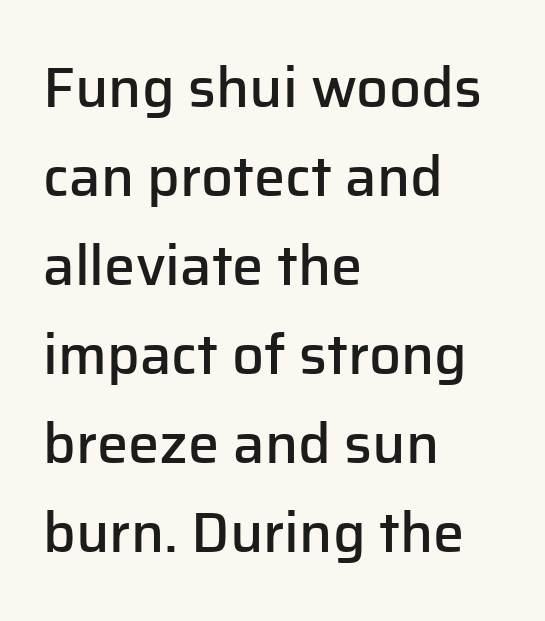
The image shows 56 px semibold sans-serif type, upright; set left-aligned, normal line spacing (1.59x), normal letter spacing, not underlined; low stroke contrast and a medium x-height.
